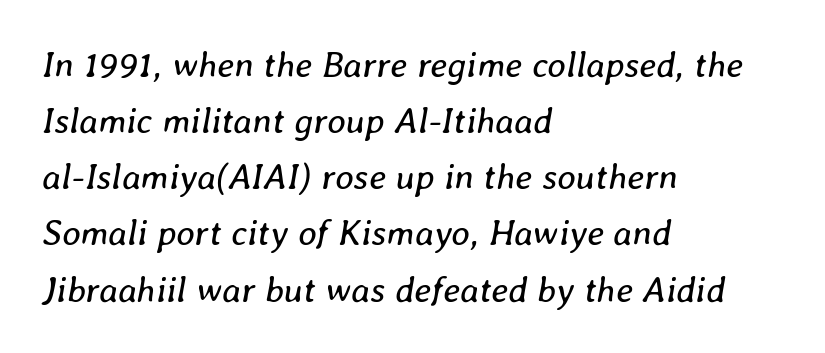
Teacher's note: observe the even left margin — that is flush-left alignment. Rows of type keep a routine distance in the vertical direction. Words float on clear page, feet unadorned. Quick note: italic.
